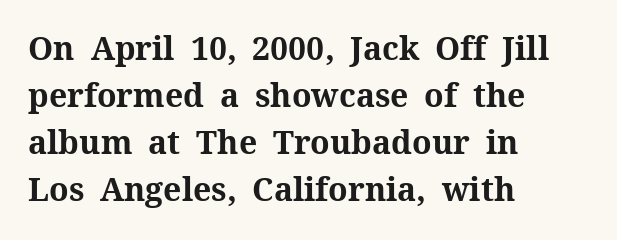
The image shows 32 px bold serif type, upright; set left-aligned, normal line spacing (1.47x), normal letter spacing, not underlined; medium stroke contrast and a medium x-height.
